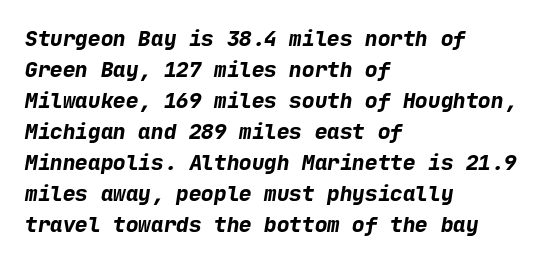
The space beneath each line is pristine and unruled. Words appear dense and cohesive because spacing is normal. Caption: bold face, heavy strokes. Notice how descenders clear the ascenders below comfortably — that's standard leading. Is the block centered? No — it sits flush against the left margin.
